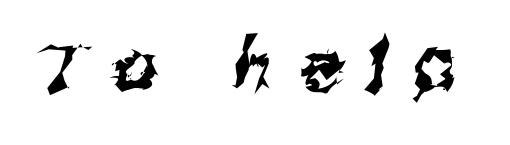
The image shows 70 px sans-serif type; set unusually wide letter spacing (+0.38 em), not underlined; medium stroke contrast and a medium x-height.
